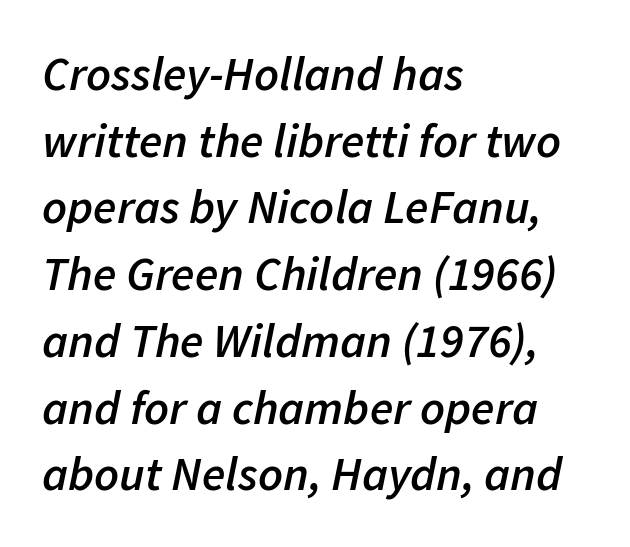
Compared with typical body copy, the letter spacing here is the same. Clear beneath every line of the passage. Compared with typical paragraphs, the rows here are spaced about the same. Is this a fixed-width face? No — the glyphs have proportional, varying widths. Typeset ragged right — the left edge is the straight one.
